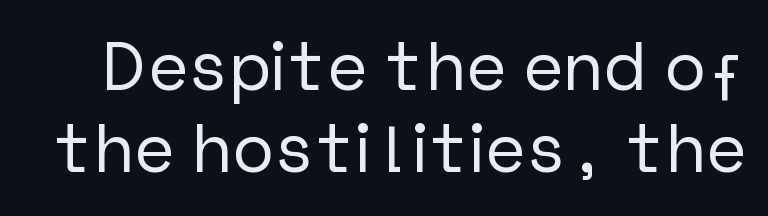
Posture: upright roman. Characters follow at the spacing the type designer built in. The face used here is a sans, in the tradition of grotesques and geometrics. The foot of each line stays bare and open.
